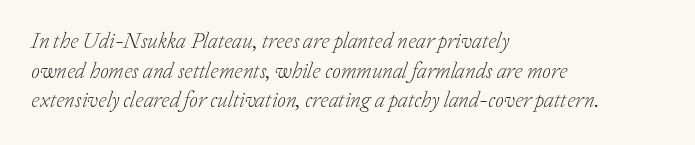
The image shows 22 px text type, italic (leaning right); set left-aligned, normal line spacing (1.35x), normal letter spacing, not underlined.
